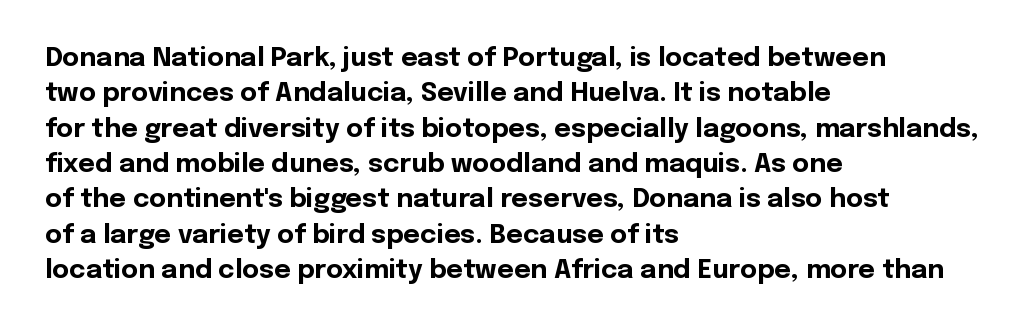
{"italic": "no", "bold": "yes", "underline": "no", "align": "left", "line_spacing": "normal", "line_spacing_ratio": 1.36, "letter_spacing": "normal", "letter_spacing_em": 0.0, "glyph_px": 26}
